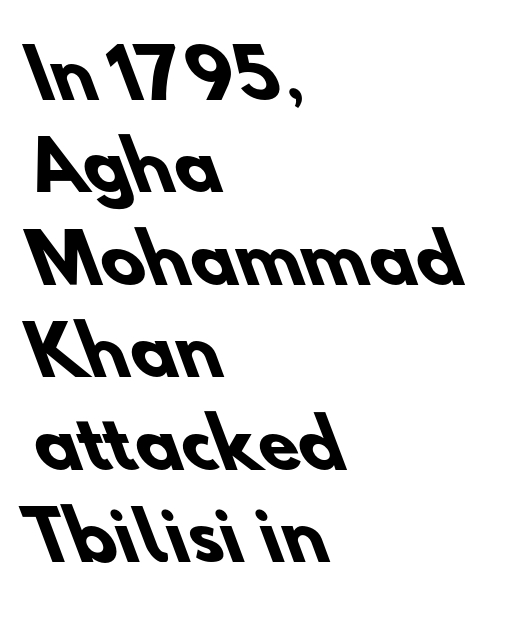
Q: Is the text bold? A: Yes.
Q: Is the typeface a serif or a sans-serif typeface? A: Sans-serif.
Q: Is the text underlined? A: No.
Q: How is the paragraph aligned? A: Left-aligned.
Q: Is the spacing between letters normal or unusually wide? A: Normal.
Q: Is the spacing between lines tight, normal or loose? A: Normal.
Q: Width (condensed, normal, or wide)? A: Normal.
Q: Stroke contrast? A: Low.
Q: x-height? A: Small.
Q: Monospaced? A: No.
